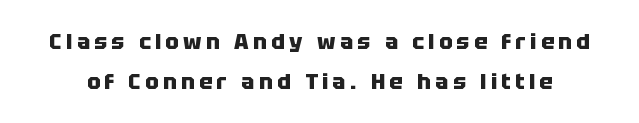
The image shows 22 px bold type, upright; set line spacing 1.81x, unusually wide letter spacing (+0.2 em), not underlined.
